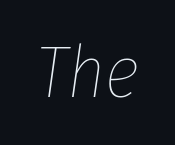
Tracking here is standard; glyphs follow each other at the usual distance. The axis of the letterforms is tilted away from vertical. The passage shown is not bold in any degree. Varying glyph widths throughout — classic text-font behaviour.
